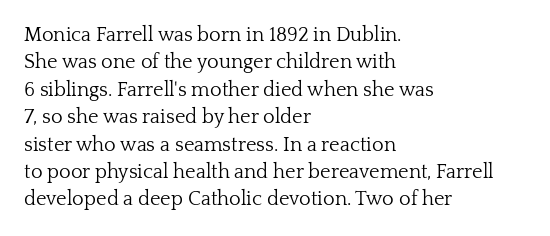
Q: Is the text bold? A: No.
Q: Is the text italic (slanted)? A: No, it is upright.
Q: Is the text underlined? A: No.
Q: How is the paragraph aligned? A: Left-aligned.
Q: Is the spacing between letters normal or unusually wide? A: Normal.
Q: Is the spacing between lines tight, normal or loose? A: Normal.
